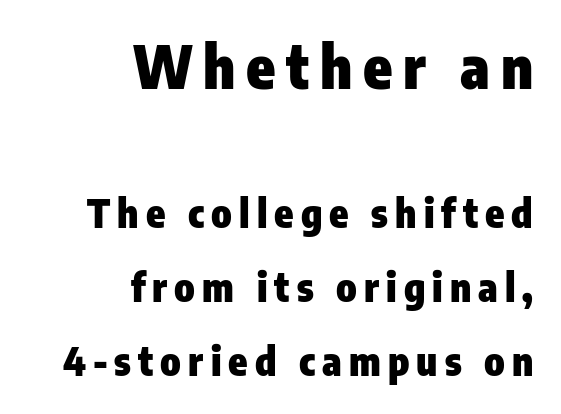
{"serif": "no", "italic": "no", "bold": "yes", "weight": "heavy", "width": "condensed", "stroke_contrast": "low", "x_height": "medium", "monospaced": "no", "underline": "no", "align": "right", "line_spacing": "loose", "line_spacing_ratio": 1.9, "larger_block": "first", "size_ratio": 1.51, "glyph_px": 59}
